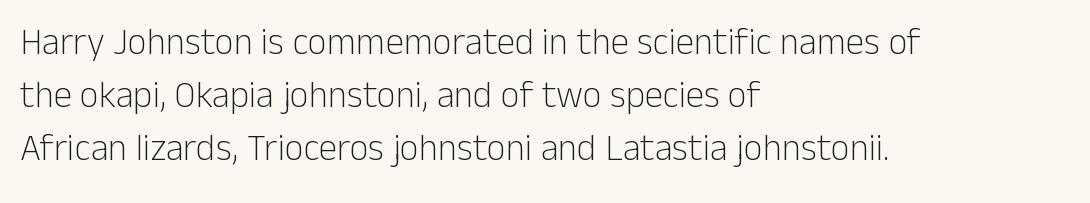
Q: Is the text bold? A: No.
Q: Is the text italic (slanted)? A: No, it is upright.
Q: Is the typeface a serif or a sans-serif typeface? A: Sans-serif.
Q: Is the text underlined? A: No.
Q: How is the paragraph aligned? A: Left-aligned.
Q: Is the spacing between letters normal or unusually wide? A: Normal.
Q: Is the spacing between lines tight, normal or loose? A: Normal.
Q: Width (condensed, normal, or wide)? A: Normal.
Q: Stroke contrast? A: Low.
Q: x-height? A: Medium.
Q: Monospaced? A: No.
